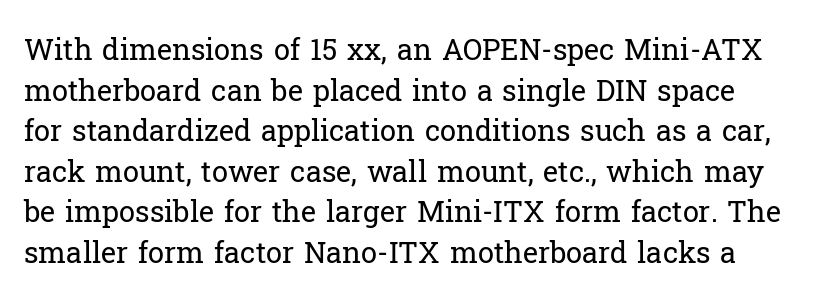
The image shows 29 px regular-weight serif type, upright; set normal line spacing (1.4x), normal letter spacing, not underlined; low stroke contrast and a medium x-height.
